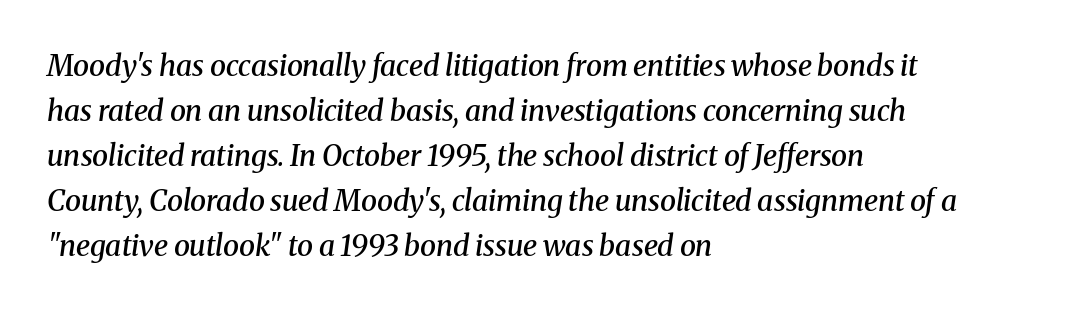
{"serif": "yes", "italic": "yes", "lean": "right", "slant_degrees": 8, "bold": "semi", "weight": "semibold", "width": "normal", "stroke_contrast": "medium", "x_height": "medium", "monospaced": "no", "underline": "no", "align": "left", "line_spacing": "normal", "line_spacing_ratio": 1.55, "letter_spacing": "normal", "letter_spacing_em": 0.0, "glyph_px": 29}
